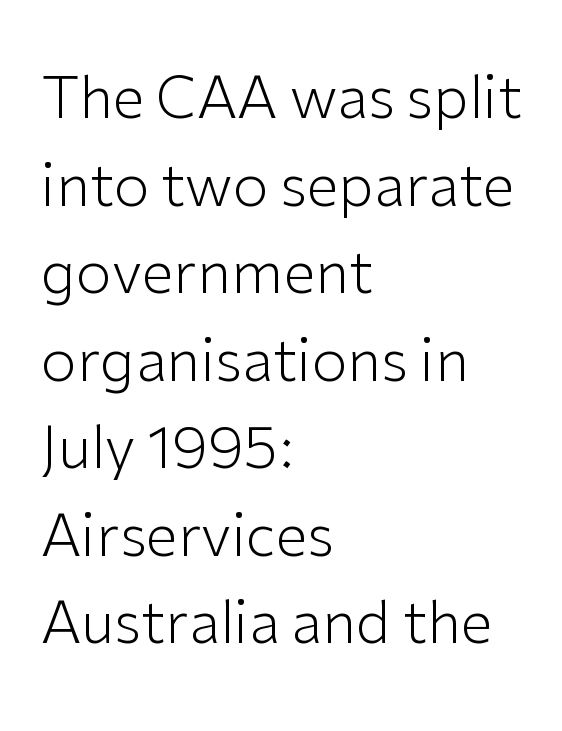
{"serif": "no", "italic": "no", "bold": "no", "weight": "light", "width": "normal", "stroke_contrast": "low", "x_height": "medium", "monospaced": "no", "underline": "no", "align": "left", "line_spacing": "normal", "line_spacing_ratio": 1.51, "letter_spacing": "normal", "letter_spacing_em": 0.0, "glyph_px": 58}
